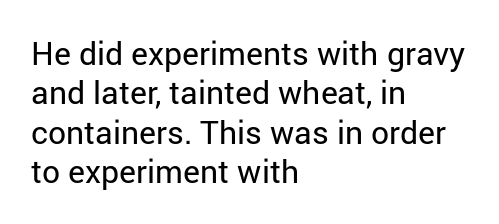
Nothing heavy about these letters — not bold at all. Each row of text sits above clean, open space. A student would call this left alignment; a typographer would say flush left, rag right. No feet cap the strokes, marking this as sans-serif type.
